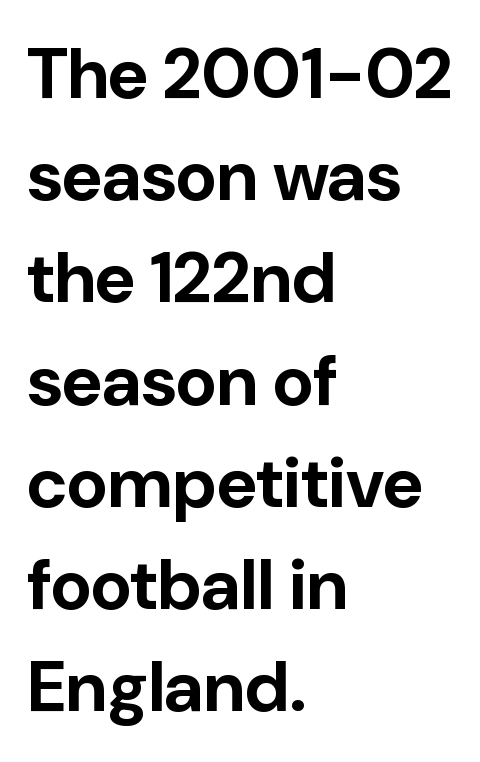
{"serif": "no", "italic": "no", "bold": "yes", "weight": "bold", "width": "normal", "stroke_contrast": "low", "x_height": "medium", "monospaced": "no", "underline": "no", "align": "left", "line_spacing": "normal", "line_spacing_ratio": 1.44, "letter_spacing": "normal", "letter_spacing_em": 0.0, "glyph_px": 71}
